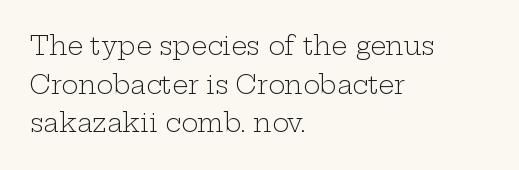
The image shows 25 px text type, upright; set left-aligned, normal line spacing (1.55x), normal letter spacing, not underlined.
